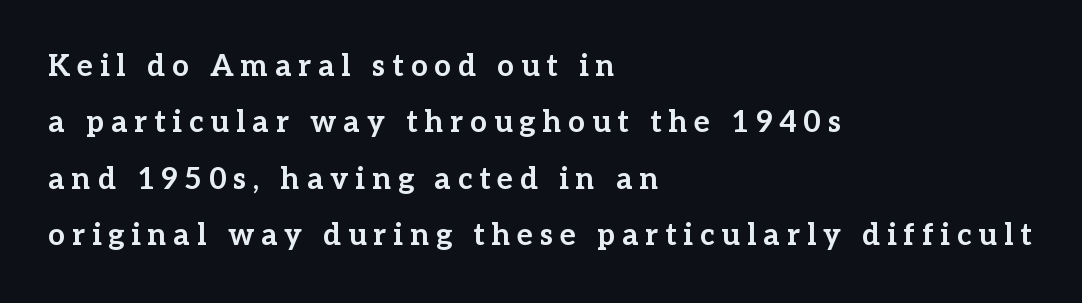
The paragraph shown leans on its left margin. Stroke terminals: seriffed. The tracking jumps out immediately: characters are airy and widely separated. Is this a fixed-width face? No — the glyphs have proportional, varying widths.
